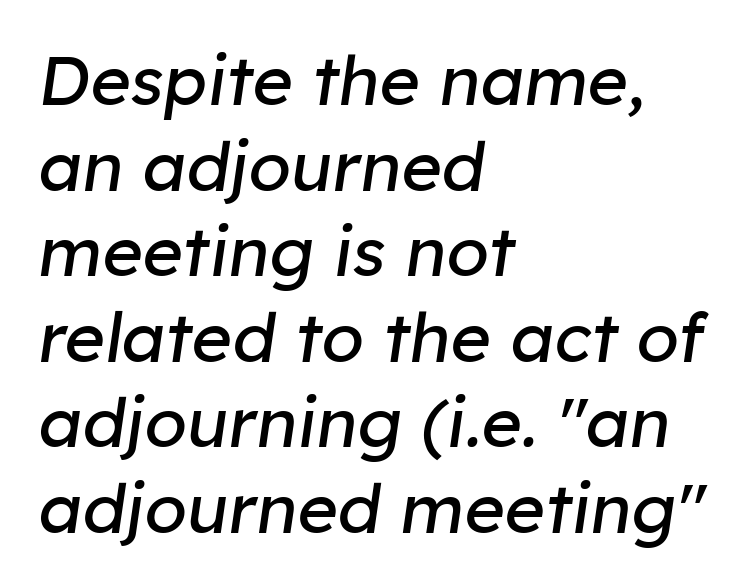
Q: Is the text bold? A: No.
Q: Is the text italic (slanted)? A: Yes, it leans right by about 8 degrees.
Q: Is the text underlined? A: No.
Q: How is the paragraph aligned? A: Left-aligned.
Q: Is the spacing between letters normal or unusually wide? A: Normal.
Q: Width (condensed, normal, or wide)? A: Normal.
Q: Stroke contrast? A: Low.
Q: x-height? A: Medium.
Q: Monospaced? A: No.
